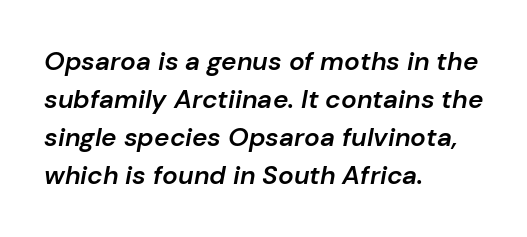
{"italic": "yes", "lean": "right", "slant_degrees": 10, "bold": "semi", "underline": "no", "align": "left", "line_spacing": "normal", "line_spacing_ratio": 1.46, "letter_spacing": "normal", "letter_spacing_em": 0.0, "glyph_px": 26}
